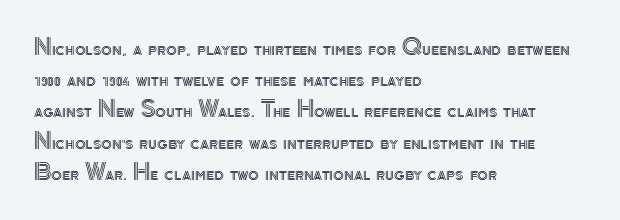
The image shows 22 px text type, upright; set left-aligned, normal line spacing (1.42x), normal letter spacing, not underlined.
